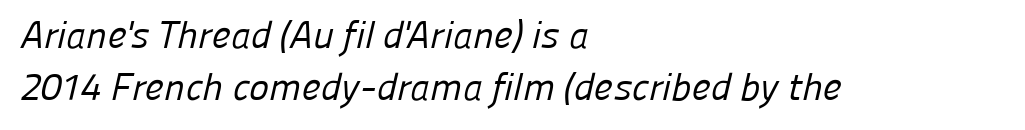
Q: Is the text bold? A: No.
Q: Is the typeface a serif or a sans-serif typeface? A: Sans-serif.
Q: Is the text underlined? A: No.
Q: How is the paragraph aligned? A: Left-aligned.
Q: Is the spacing between letters normal or unusually wide? A: Normal.
Q: Is the spacing between lines tight, normal or loose? A: Normal.
Q: Width (condensed, normal, or wide)? A: Normal.
Q: Stroke contrast? A: Low.
Q: x-height? A: Medium.
Q: Monospaced? A: No.
